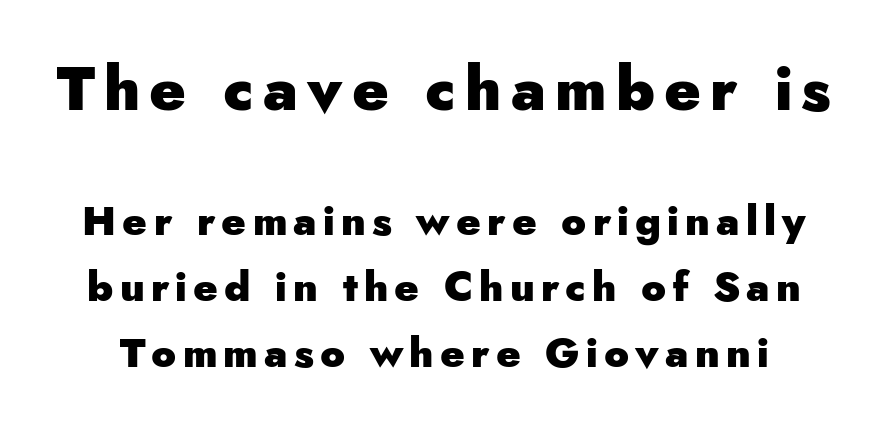
Q: Is the text bold? A: Yes.
Q: Is the text italic (slanted)? A: No, it is upright.
Q: Is the typeface a serif or a sans-serif typeface? A: Sans-serif.
Q: Is the text underlined? A: No.
Q: Is the spacing between lines tight, normal or loose? A: Normal.
Q: Which block of text is set in a larger size, the first (top) or the second (bottom)? A: The first (top) one.
Q: Width (condensed, normal, or wide)? A: Normal.
Q: Stroke contrast? A: Low.
Q: x-height? A: Small.
Q: Monospaced? A: No.
